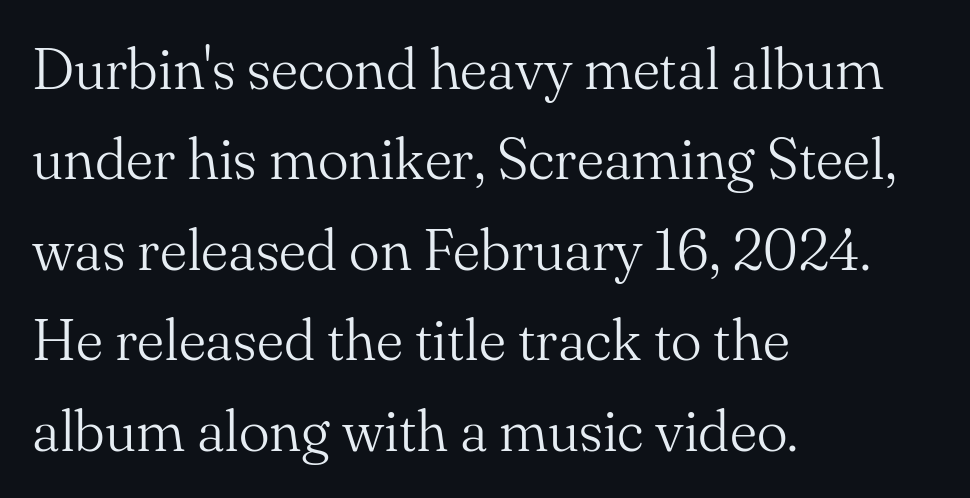
{"serif": "yes", "italic": "no", "bold": "no", "weight": "light", "width": "normal", "stroke_contrast": "medium", "x_height": "small", "monospaced": "no", "underline": "no", "align": "left", "line_spacing": "normal", "line_spacing_ratio": 1.56, "letter_spacing": "normal", "letter_spacing_em": 0.0, "glyph_px": 58}
